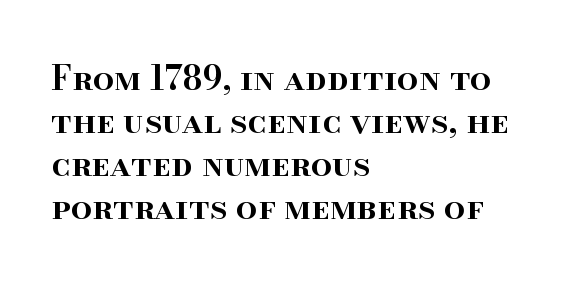
The image shows 34 px semibold serif type, upright; set left-aligned, normal line spacing (1.26x), normal letter spacing, not underlined; high stroke contrast and a small x-height.
